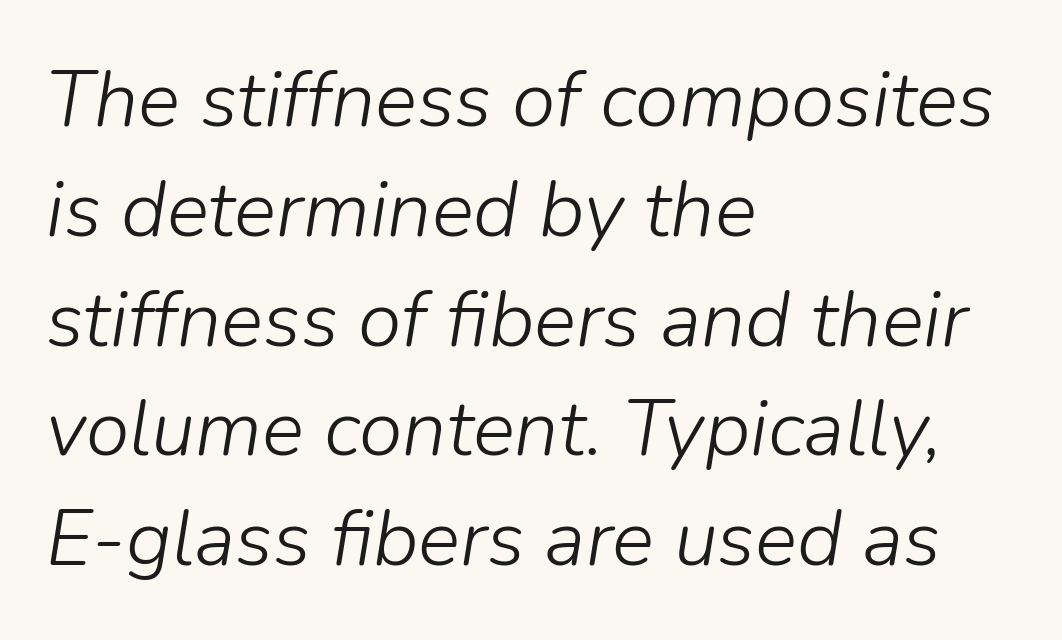
Q: Is the text bold? A: No.
Q: Is the text italic (slanted)? A: Yes, it leans right by about 9 degrees.
Q: Is the text underlined? A: No.
Q: How is the paragraph aligned? A: Left-aligned.
Q: Is the spacing between letters normal or unusually wide? A: Normal.
Q: Is the spacing between lines tight, normal or loose? A: Normal.
Q: Width (condensed, normal, or wide)? A: Normal.
Q: Stroke contrast? A: Low.
Q: x-height? A: Medium.
Q: Monospaced? A: No.
